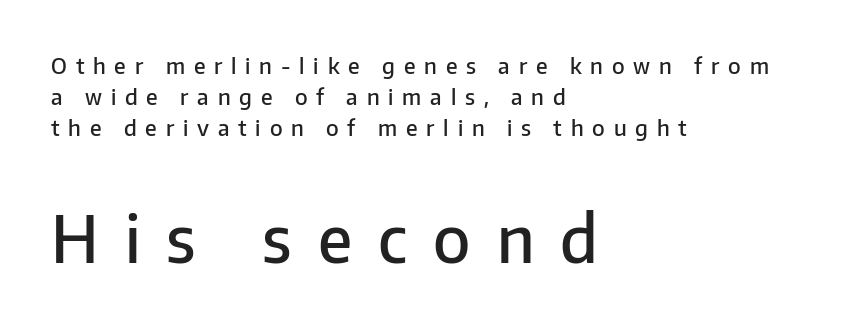
The gaps between neighbouring characters are conspicuously large. Each glyph is drawn with semibold strokes, heavier than normal yet not fully bold. Regular leading. Alignment: flush left. Each letter keeps its own natural width here, so spacing adapts to shape. Underline: absent.
